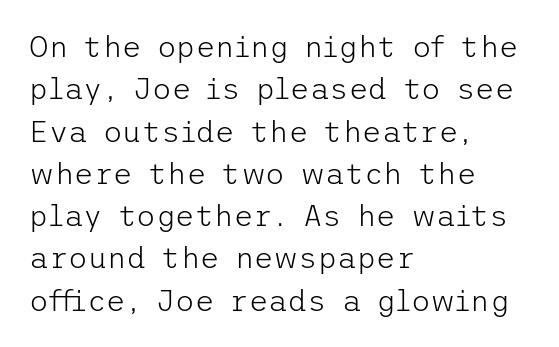
Nothing heavy about these letters — not bold at all. The type is set solid horizontally, with unmodified tracking. Each new line begins a customary step beneath the previous one. No italicization has been applied; the sample stays upright.
